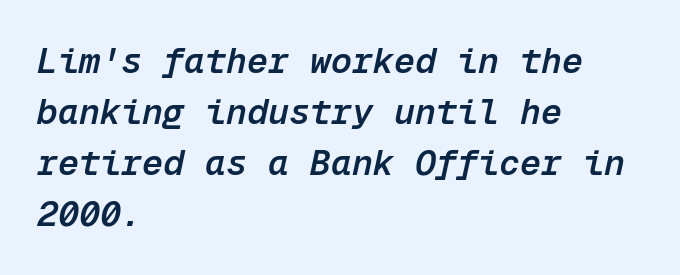
{"italic": "yes", "lean": "right", "slant_degrees": 12, "bold": "semi", "weight": "semibold", "width": "normal", "stroke_contrast": "low", "x_height": "medium", "monospaced": "yes", "underline": "no", "align": "left", "line_spacing": "normal", "line_spacing_ratio": 1.46, "letter_spacing": "normal", "letter_spacing_em": 0.0, "glyph_px": 35}
